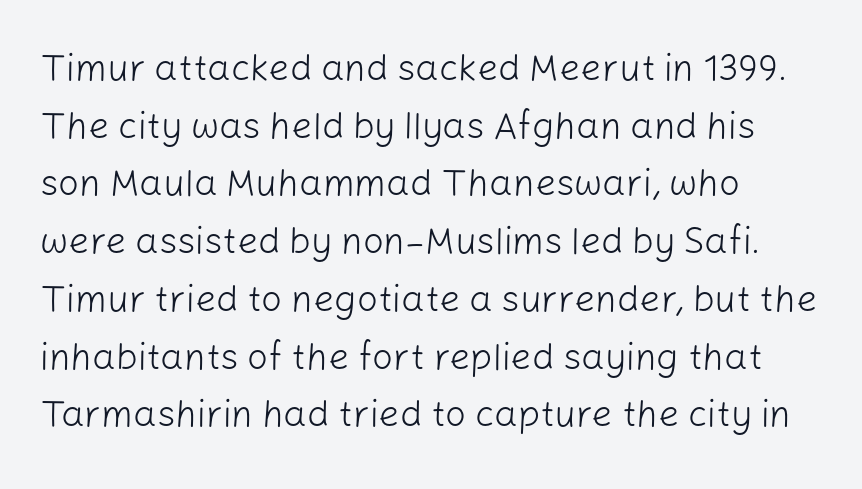
The image shows 37 px light sans-serif type, upright; set left-aligned, normal line spacing (1.56x), normal letter spacing, not underlined; low stroke contrast and a medium x-height.
